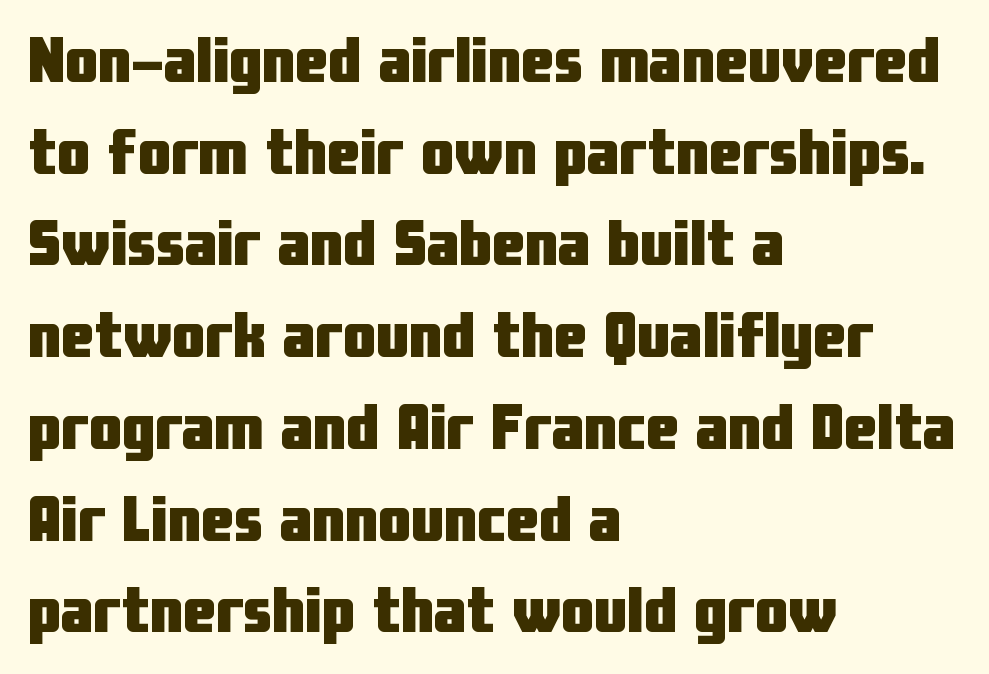
These lines are set flush left with a ragged right edge. The letterforms sit shoulder to shoulder at normal distance. Does the lettering tilt? It doesn't — this is upright. Descenders hang freely into open space. The glyphs in this specimen are sans serif. A normal amount of white space separates one row of letters from the next.
